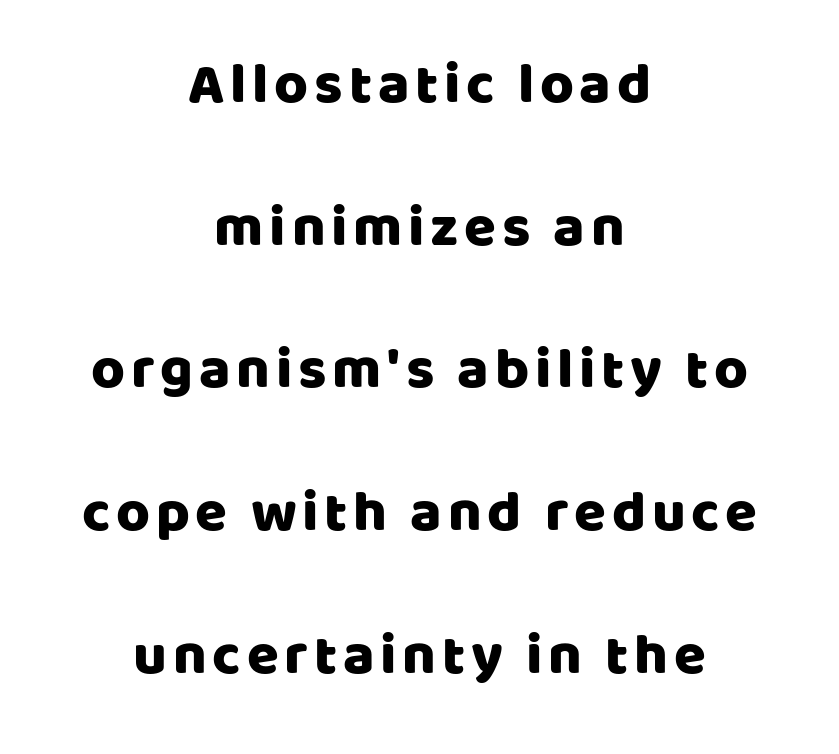
The typeface chosen for these lines omits serifs. Each letter keeps its own natural width here, so spacing adapts to shape. These lines are centered, leaving both edges ragged. A typesetter would mark this as roman, not italic. Vertically, the passage feels expansive, rows floating well apart.
